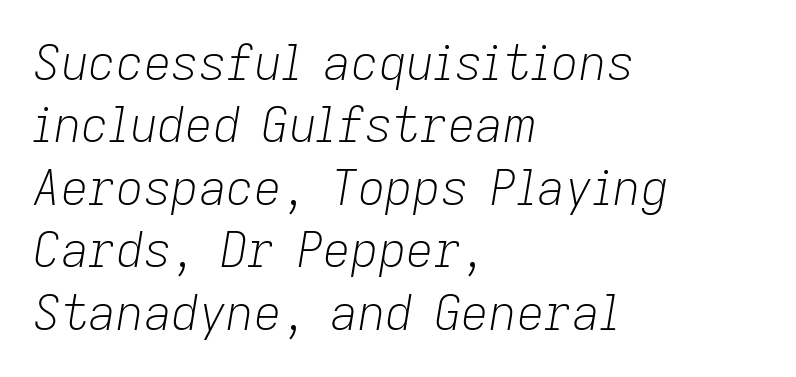
Q: Is the text bold? A: No.
Q: Is the text italic (slanted)? A: Yes, it leans right by about 9 degrees.
Q: Is the text underlined? A: No.
Q: How is the paragraph aligned? A: Left-aligned.
Q: Is the spacing between letters normal or unusually wide? A: Normal.
Q: Is the spacing between lines tight, normal or loose? A: Normal.
Q: Width (condensed, normal, or wide)? A: Normal.
Q: Stroke contrast? A: Low.
Q: x-height? A: Medium.
Q: Monospaced? A: No.
